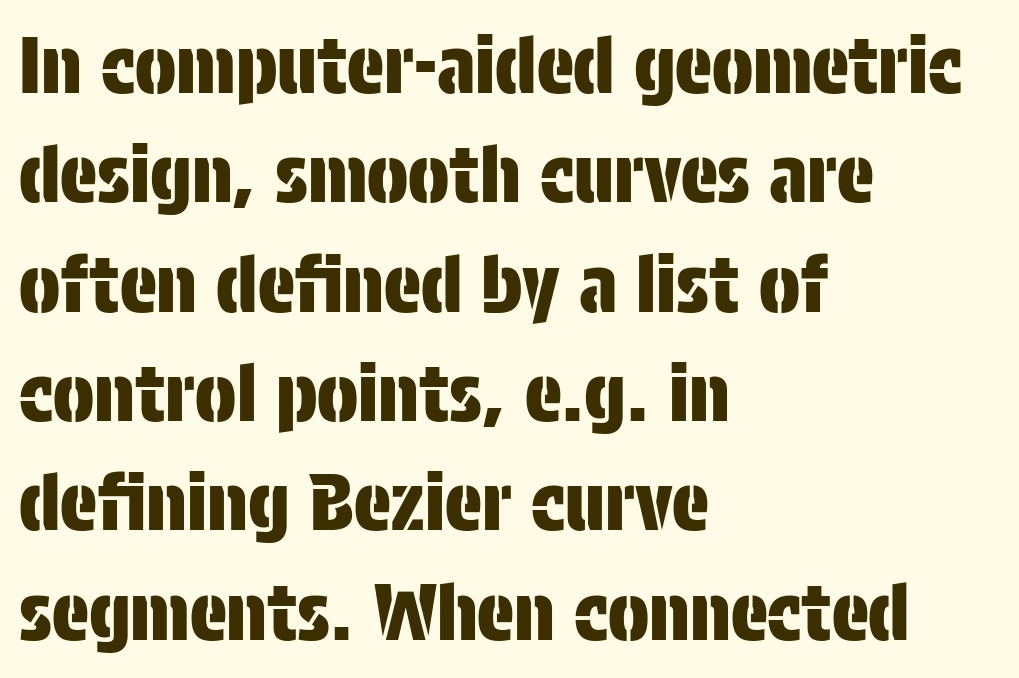
Q: Is the text italic (slanted)? A: No, it is upright.
Q: Is the typeface a serif or a sans-serif typeface? A: Sans-serif.
Q: Is the text underlined? A: No.
Q: How is the paragraph aligned? A: Left-aligned.
Q: Is the spacing between letters normal or unusually wide? A: Normal.
Q: Is the spacing between lines tight, normal or loose? A: Normal.
Q: Width (condensed, normal, or wide)? A: Condensed.
Q: Stroke contrast? A: Low.
Q: x-height? A: Large.
Q: Monospaced? A: No.
